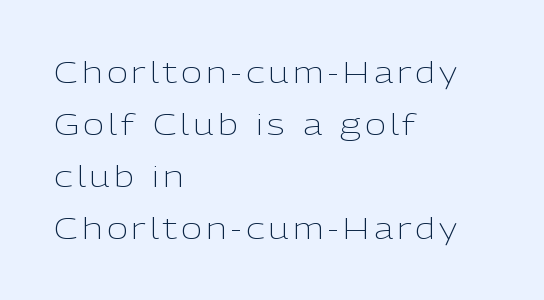
Rule under the text: the space is simply empty. The letters look calm and open, with moderate or lighter stems. Upright lettering throughout. Think of a printed novel: that variable character pitch is what you see here. These lines are set flush left with a ragged right edge.
